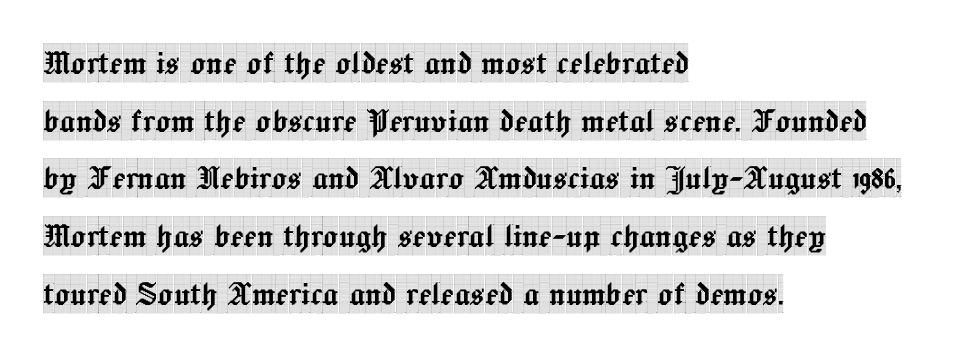
Q: Is the text italic (slanted)? A: No, it is upright.
Q: Is the typeface a serif or a sans-serif typeface? A: Serif.
Q: Is the text underlined? A: No.
Q: How is the paragraph aligned? A: Left-aligned.
Q: Is the spacing between letters normal or unusually wide? A: Normal.
Q: Is the spacing between lines tight, normal or loose? A: Normal.
Q: Width (condensed, normal, or wide)? A: Condensed.
Q: x-height? A: Large.
Q: Monospaced? A: No.
